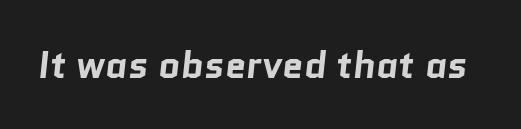
{"serif": "no", "bold": "yes", "weight": "bold", "width": "normal", "stroke_contrast": "low", "x_height": "medium", "monospaced": "no", "underline": "no", "letter_spacing": "normal", "letter_spacing_em": 0.0, "glyph_px": 38}
